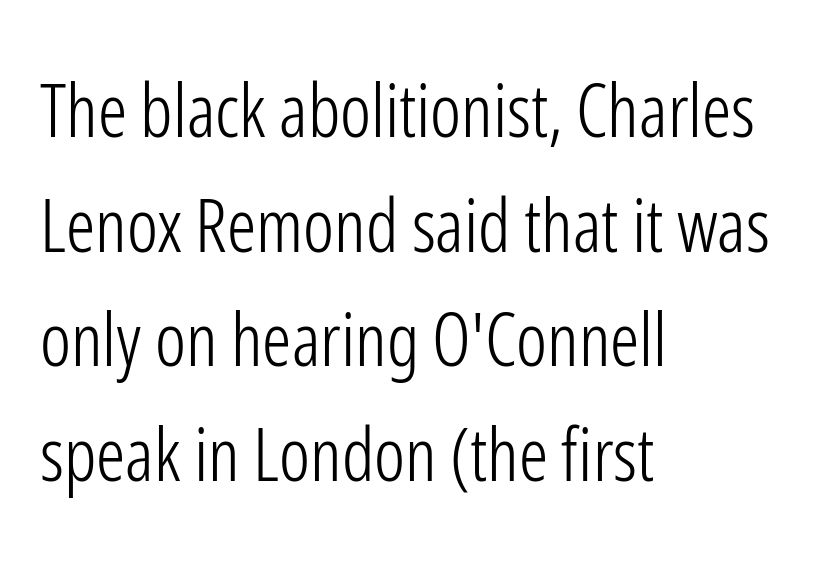
Words float on clear page, feet unadorned. You could call the tracking neutral — neither tight nor loose. Line beginnings align vertically; line endings do not. Quick note: not italic, upright. Summary of weight: not heavy and not bold. Leading: standard.
